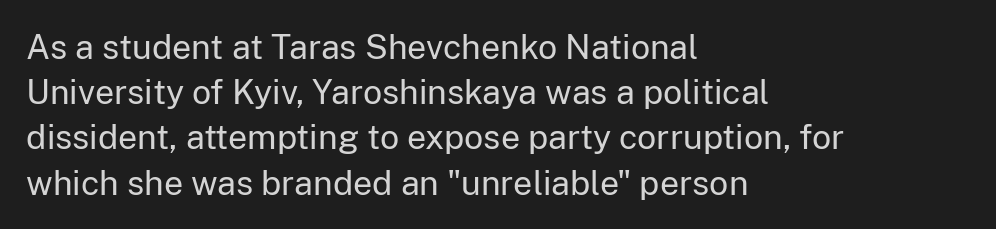
Each row of text sits above clean, open space. Note: no serifs on the glyphs. The passage shown is typed in a proportional face where columns would drift. Italic: no, the glyphs are upright roman. The face used here is rendered with its standard letterfit. Which margin do the lines hug? The left one — the right edge is uneven.
